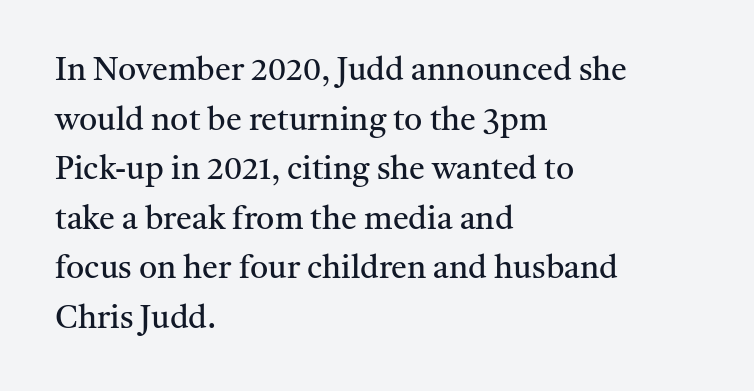
The image shows 32 px regular-weight serif type, upright; set left-aligned, normal line spacing (1.55x), normal letter spacing, not underlined; medium stroke contrast and a medium x-height.
